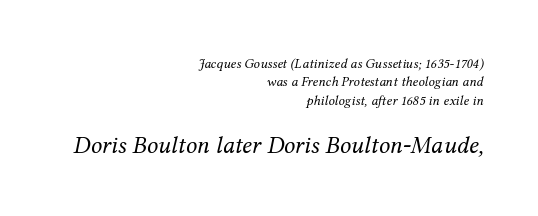
Q: Is the text bold? A: No.
Q: Is the text italic (slanted)? A: Yes, it leans right by about 12 degrees.
Q: Is the text underlined? A: No.
Q: How is the paragraph aligned? A: Right-aligned.
Q: Is the spacing between letters normal or unusually wide? A: Normal.
Q: Is the spacing between lines tight, normal or loose? A: Normal.
Q: Which block of text is set in a larger size, the first (top) or the second (bottom)? A: The second (bottom) one.
